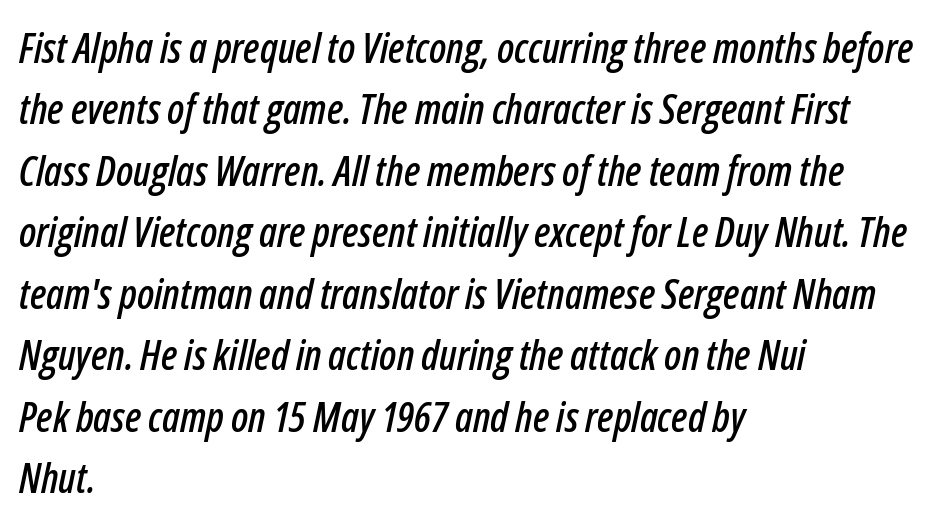
Default kerning and tracking; the words read as compact shapes. Is the type slanted? Yes — the strokes lean at a clear angle. The line-height multiplier appears to be the usual default. This sample has the flowing, uneven cadence of proportional lettering.
